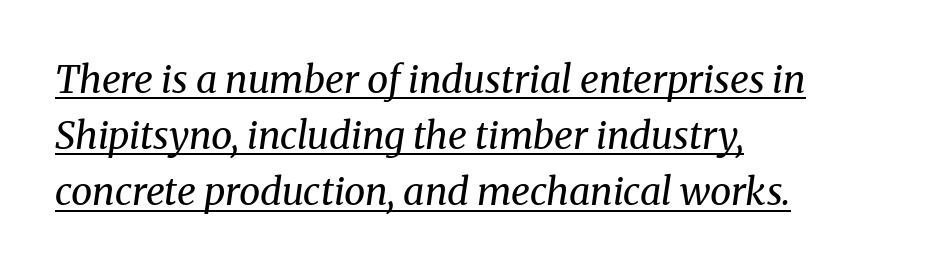
Q: Is the text bold? A: No.
Q: Is the text italic (slanted)? A: Yes, it leans right by about 8 degrees.
Q: Is the typeface a serif or a sans-serif typeface? A: Serif.
Q: Is the text underlined? A: Yes.
Q: How is the paragraph aligned? A: Left-aligned.
Q: Is the spacing between letters normal or unusually wide? A: Normal.
Q: Is the spacing between lines tight, normal or loose? A: Normal.
Q: Width (condensed, normal, or wide)? A: Normal.
Q: Stroke contrast? A: Medium.
Q: x-height? A: Medium.
Q: Monospaced? A: No.
